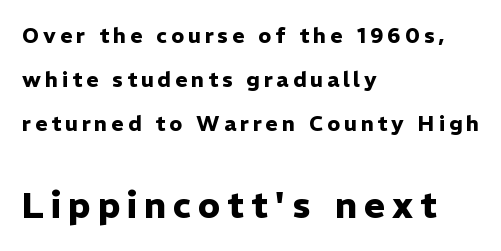
Q: Is the text bold? A: Yes.
Q: Is the text italic (slanted)? A: No, it is upright.
Q: Is the typeface a serif or a sans-serif typeface? A: Sans-serif.
Q: Is the text underlined? A: No.
Q: How is the paragraph aligned? A: Left-aligned.
Q: Is the spacing between lines tight, normal or loose? A: Loose.
Q: Which block of text is set in a larger size, the first (top) or the second (bottom)? A: The second (bottom) one.
Q: Width (condensed, normal, or wide)? A: Normal.
Q: Stroke contrast? A: Low.
Q: x-height? A: Medium.
Q: Monospaced? A: No.
